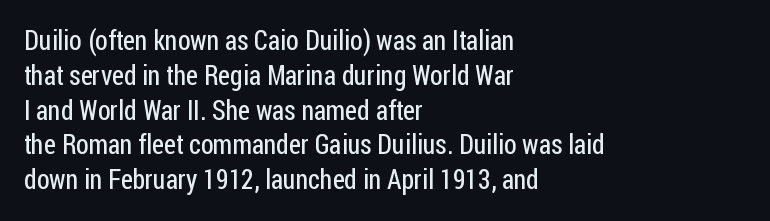
This sample keeps an unexceptional amount of space between lines. Characters remain perfectly vertical along every line. The gap between lines stays unmarked. Is this a heavy cut? Hardly; it is regular or lighter.
